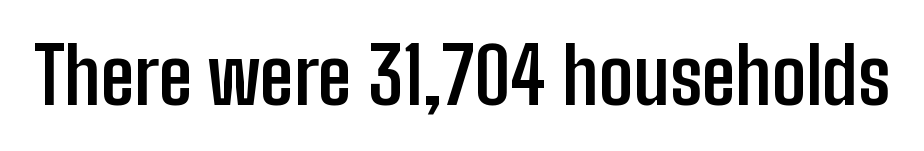
The image shows 77 px semibold, condensed sans-serif type, upright; set normal letter spacing, not underlined; low stroke contrast and a medium x-height.
